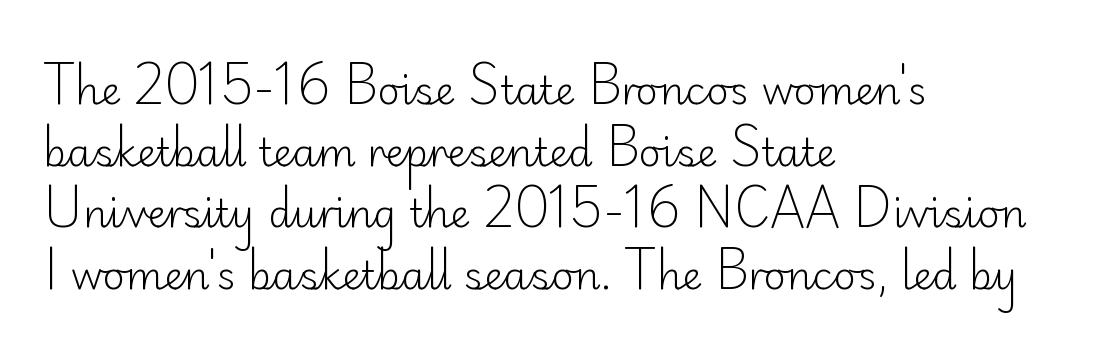
{"serif": "no", "italic": "no", "bold": "no", "weight": "light", "width": "normal", "stroke_contrast": "low", "x_height": "small", "monospaced": "no", "underline": "no", "align": "left", "line_spacing": "normal", "line_spacing_ratio": 1.58, "letter_spacing": "normal", "letter_spacing_em": 0.0, "glyph_px": 39}
